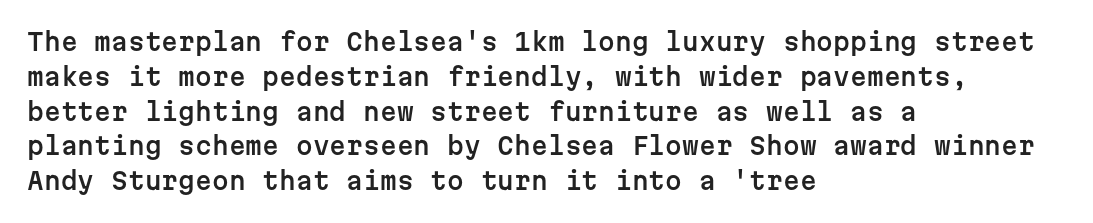
{"italic": "no", "underline": "no", "align": "left", "line_spacing": "normal", "line_spacing_ratio": 1.45, "letter_spacing": "normal", "letter_spacing_em": 0.0, "glyph_px": 24}
